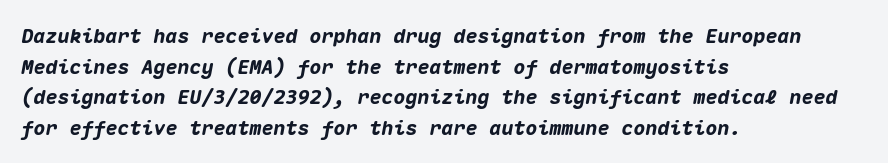
The passage shown stacks its lines at a standard gap. The type is set solid horizontally, with unmodified tracking. Which margin do the lines hug? The left one — the right edge is uneven. Students, this is bold: see how much ink each stroke carries. The gap between lines stays unmarked.
